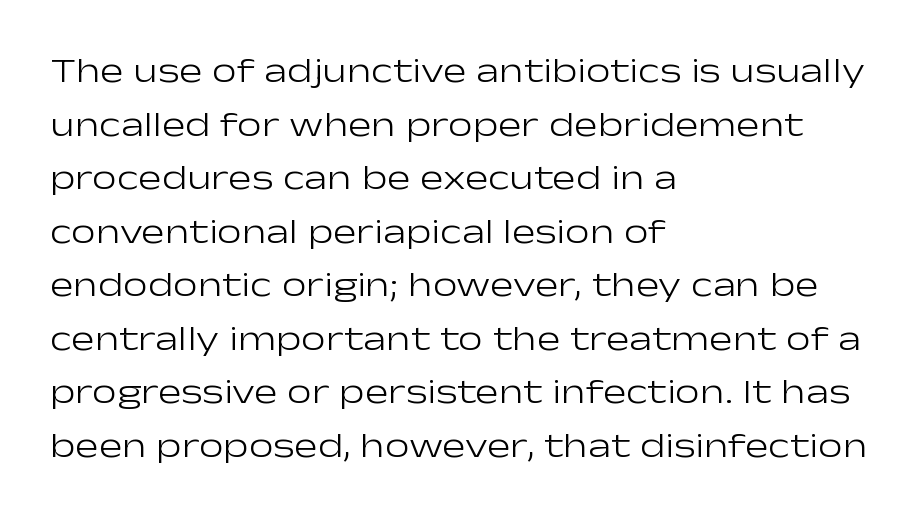
{"serif": "no", "italic": "no", "bold": "no", "weight": "light", "width": "wide", "stroke_contrast": "low", "x_height": "medium", "monospaced": "no", "underline": "no", "align": "left", "line_spacing": "normal", "line_spacing_ratio": 1.53, "letter_spacing": "normal", "letter_spacing_em": 0.0, "glyph_px": 35}
